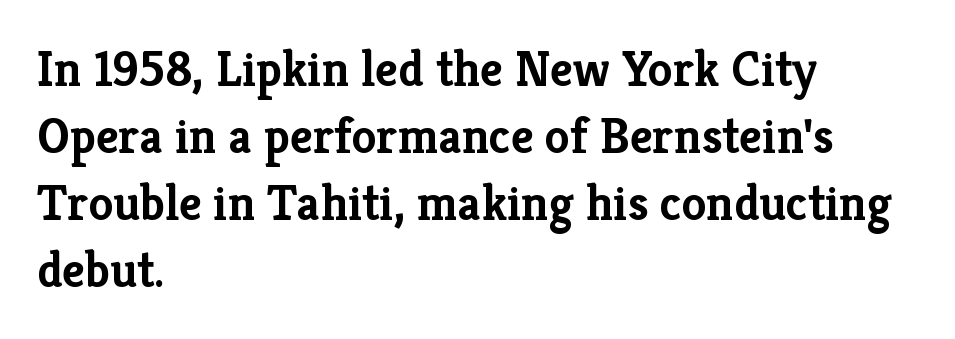
Default kerning and tracking; the words read as compact shapes. Students, observe: this is what conventionally led text looks like. Horizontal alignment here is leftward, the default for most running prose. Every letter is thick-stroked: bold, no question.
